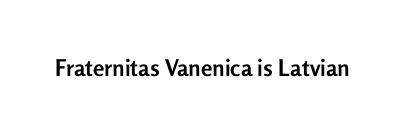
The image shows 23 px bold type, upright; set normal letter spacing, not underlined.
